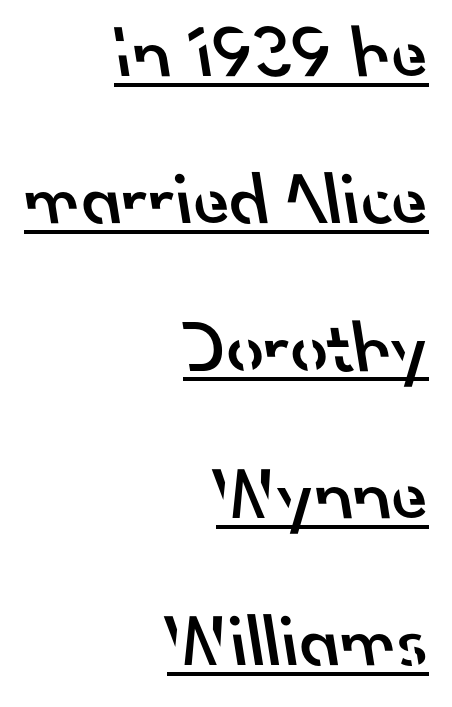
Q: Is the text bold? A: Semi-bold.
Q: Is the typeface a serif or a sans-serif typeface? A: Sans-serif.
Q: Is the text underlined? A: Yes.
Q: How is the paragraph aligned? A: Right-aligned.
Q: Is the spacing between letters normal or unusually wide? A: Normal.
Q: Is the spacing between lines tight, normal or loose? A: Loose.
Q: Width (condensed, normal, or wide)? A: Normal.
Q: Stroke contrast? A: Low.
Q: x-height? A: Small.
Q: Monospaced? A: No.
